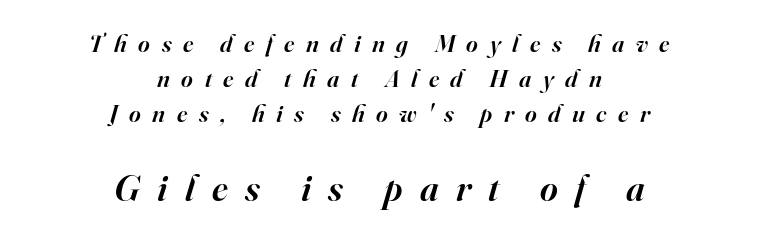
The image shows 38 px semibold serif type, italic (leaning right); set centered, normal line spacing (1.41x), unusually wide letter spacing (+0.46 em), not underlined; the second (bottom) block is 1.52x larger; high stroke contrast and a small x-height.
